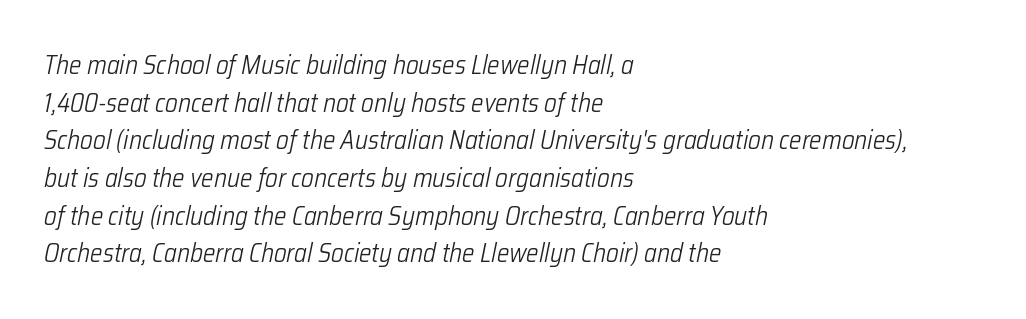
{"italic": "yes", "lean": "right", "slant_degrees": 12, "bold": "no", "underline": "no", "align": "left", "line_spacing": "normal", "line_spacing_ratio": 1.45, "letter_spacing": "normal", "letter_spacing_em": 0.0, "glyph_px": 26}
